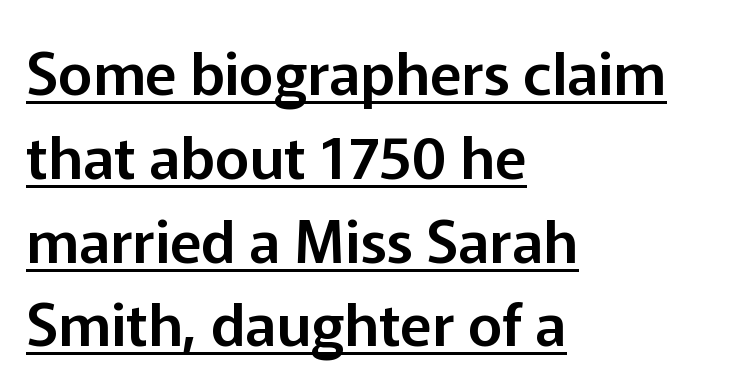
Q: Is the text italic (slanted)? A: No, it is upright.
Q: Is the typeface a serif or a sans-serif typeface? A: Sans-serif.
Q: Is the text underlined? A: Yes.
Q: How is the paragraph aligned? A: Left-aligned.
Q: Is the spacing between letters normal or unusually wide? A: Normal.
Q: Is the spacing between lines tight, normal or loose? A: Normal.
Q: Width (condensed, normal, or wide)? A: Normal.
Q: Stroke contrast? A: Low.
Q: x-height? A: Medium.
Q: Monospaced? A: No.
